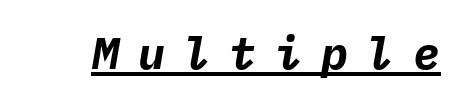
These lines have a slow, spaced-out rhythm from letter to letter. The rendering applies a slant to the glyphs. Quick note: underline on. Think of a typewriter: that constant character pitch is what you see here. What weight is shown? A full bold with thick strokes.
